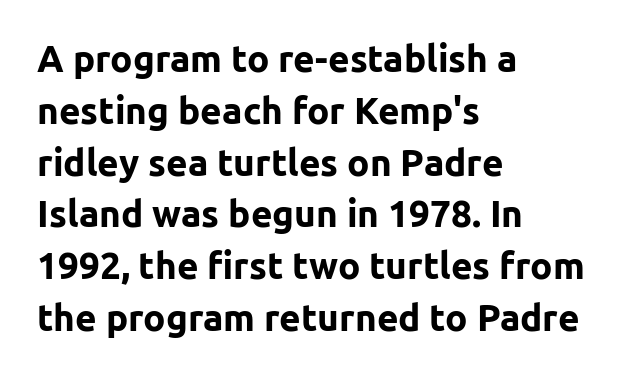
{"serif": "no", "italic": "no", "bold": "yes", "weight": "bold", "width": "normal", "stroke_contrast": "low", "x_height": "medium", "monospaced": "no", "underline": "no", "align": "left", "line_spacing": "normal", "line_spacing_ratio": 1.4, "letter_spacing": "normal", "letter_spacing_em": 0.0, "glyph_px": 37}
